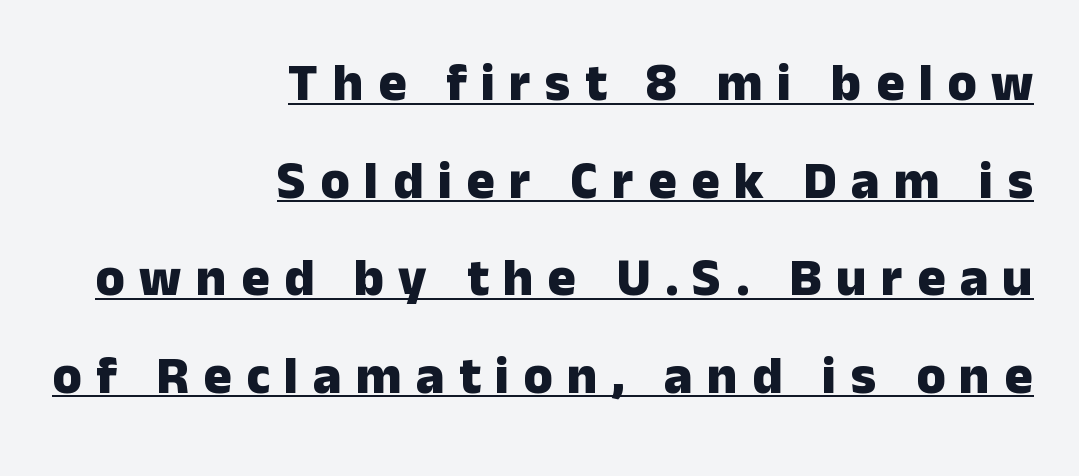
{"serif": "no", "italic": "no", "bold": "yes", "weight": "heavy", "width": "normal", "stroke_contrast": "low", "x_height": "medium", "monospaced": "no", "underline": "yes", "align": "right", "line_spacing_ratio": 1.84, "letter_spacing": "wide", "letter_spacing_em": 0.27, "glyph_px": 53}
